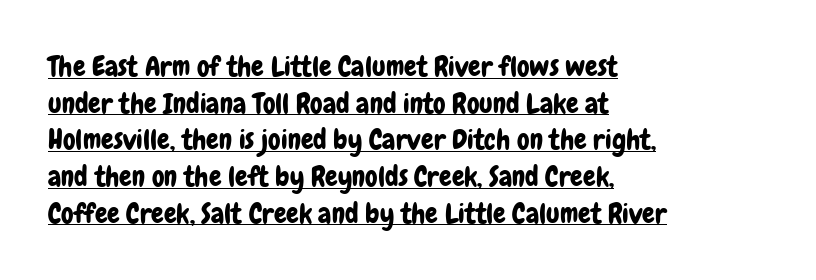
{"serif": "no", "italic": "no", "width": "condensed", "stroke_contrast": "low", "x_height": "medium", "monospaced": "no", "underline": "yes", "align": "left", "line_spacing": "normal", "line_spacing_ratio": 1.31, "letter_spacing": "normal", "letter_spacing_em": 0.0, "glyph_px": 28}
